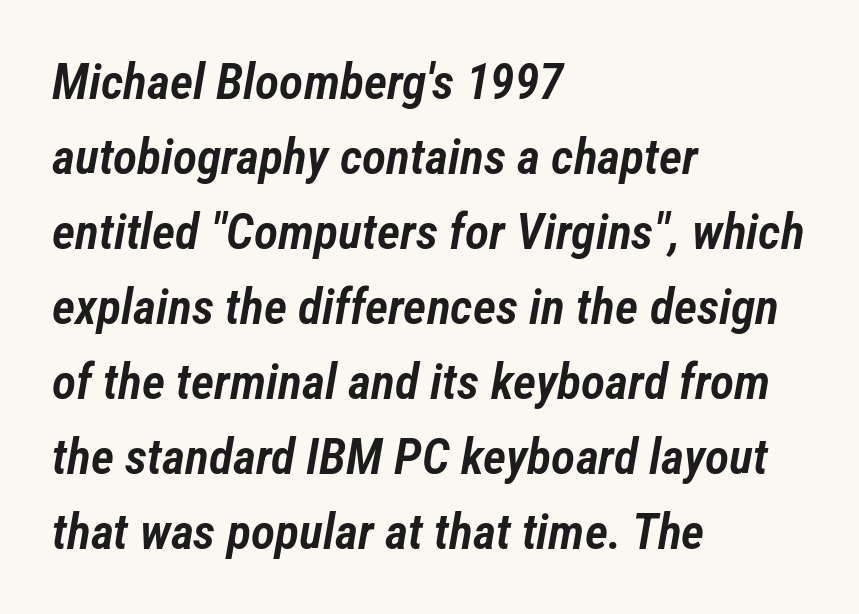
{"italic": "yes", "lean": "right", "slant_degrees": 12, "bold": "semi", "weight": "semibold", "width": "condensed", "stroke_contrast": "low", "x_height": "medium", "monospaced": "no", "underline": "no", "align": "left", "line_spacing": "normal", "line_spacing_ratio": 1.5, "letter_spacing": "normal", "letter_spacing_em": 0.0, "glyph_px": 50}
